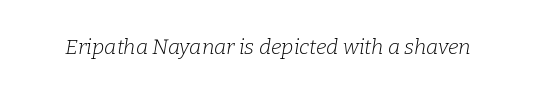
The image shows 21 px text type, italic (leaning right); set normal letter spacing, not underlined.
